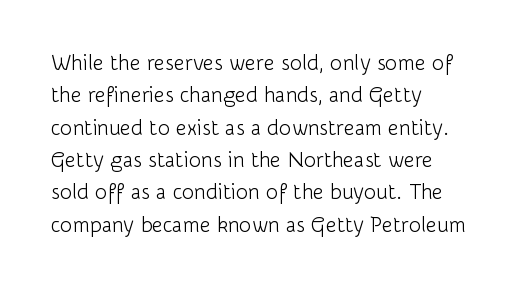
{"italic": "no", "bold": "no", "underline": "no", "align": "left", "line_spacing": "normal", "line_spacing_ratio": 1.54, "letter_spacing": "normal", "letter_spacing_em": 0.0, "glyph_px": 21}
